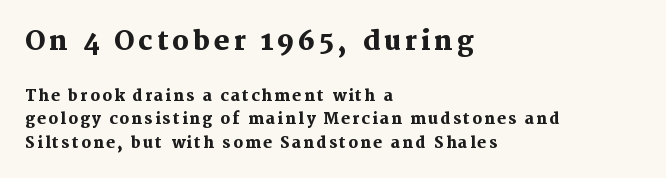
{"italic": "no", "bold": "yes", "underline": "no", "align": "left", "line_spacing": "normal", "line_spacing_ratio": 1.55, "larger_block": "first", "size_ratio": 1.73, "glyph_px": 26}
